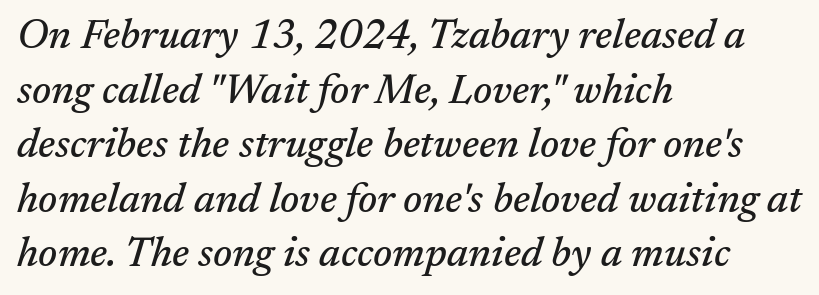
The image shows 41 px serif type, italic (leaning right); set left-aligned, normal line spacing (1.33x), normal letter spacing, not underlined; medium stroke contrast and a medium x-height.
